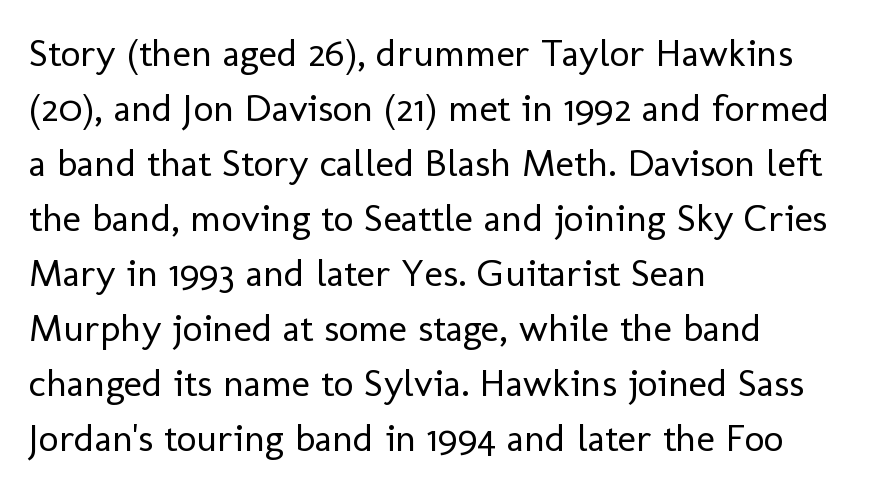
Q: Is the text bold? A: No.
Q: Is the text italic (slanted)? A: No, it is upright.
Q: Is the typeface a serif or a sans-serif typeface? A: Sans-serif.
Q: Is the text underlined? A: No.
Q: How is the paragraph aligned? A: Left-aligned.
Q: Is the spacing between letters normal or unusually wide? A: Normal.
Q: Is the spacing between lines tight, normal or loose? A: Normal.
Q: Width (condensed, normal, or wide)? A: Normal.
Q: Stroke contrast? A: Low.
Q: x-height? A: Medium.
Q: Monospaced? A: No.
